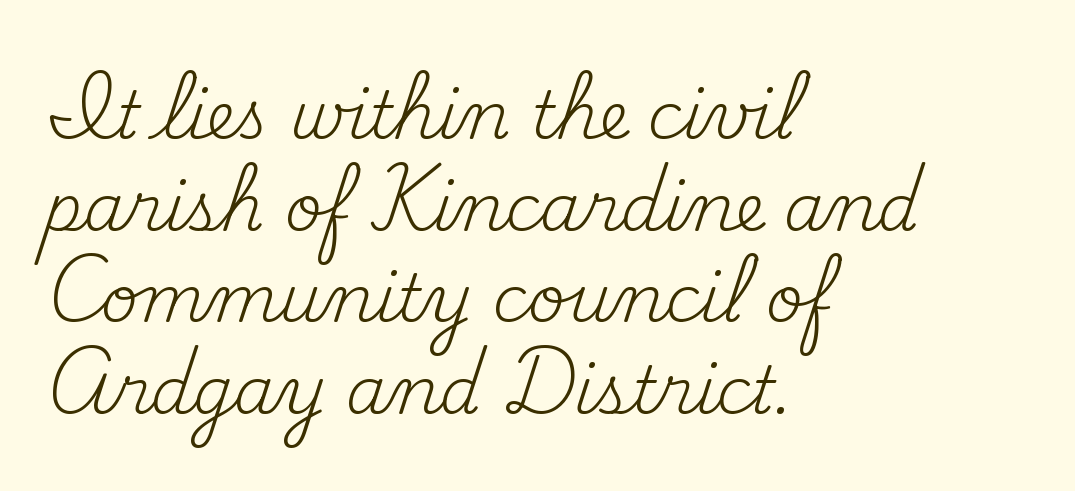
{"serif": "yes", "bold": "no", "weight": "regular", "width": "normal", "stroke_contrast": "medium", "x_height": "small", "monospaced": "no", "underline": "no", "align": "left", "line_spacing": "normal", "line_spacing_ratio": 1.41, "letter_spacing": "normal", "letter_spacing_em": 0.0, "glyph_px": 65}
